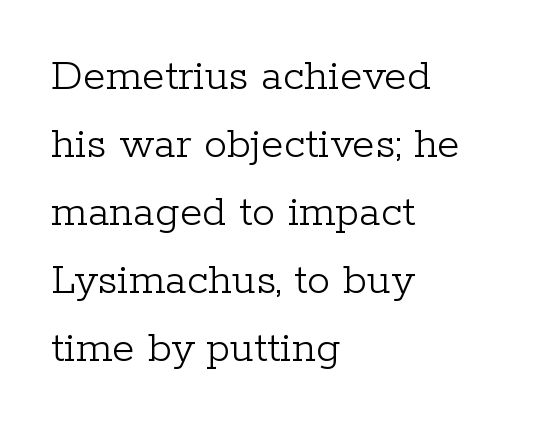
Q: Is the text bold? A: No.
Q: Is the text italic (slanted)? A: No, it is upright.
Q: Is the typeface a serif or a sans-serif typeface? A: Serif.
Q: Is the text underlined? A: No.
Q: How is the paragraph aligned? A: Left-aligned.
Q: Is the spacing between letters normal or unusually wide? A: Normal.
Q: Is the spacing between lines tight, normal or loose? A: Normal.
Q: Width (condensed, normal, or wide)? A: Normal.
Q: Stroke contrast? A: Low.
Q: x-height? A: Medium.
Q: Monospaced? A: No.
